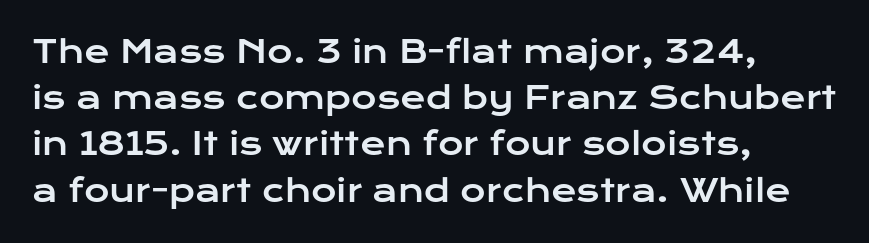
Character widths vary here, with narrow letters taking less room than wide ones. The gap between lines stays unmarked. Horizontally, the lines are justified to the leading edge only. Inter-character spacing is left at the font's built-in metrics. The block of text has a typical density, with ordinary space between rows.
